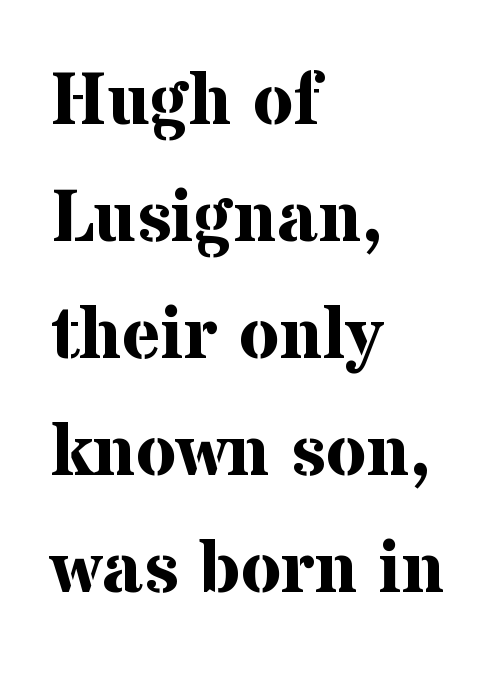
A typesetter would mark this as roman, not italic. Just letters on the line, the space beneath them empty. Caption: standard tracking, unaltered. Leading: standard. A full-strength bold gives these letters their thick strokes. Classification — serif.
